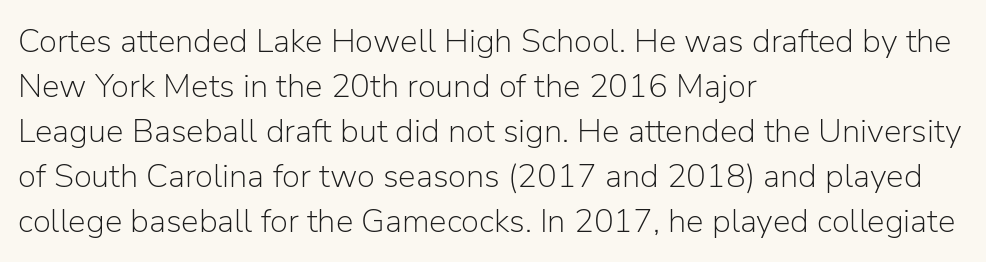
{"serif": "no", "italic": "no", "bold": "no", "weight": "light", "width": "normal", "stroke_contrast": "low", "x_height": "medium", "monospaced": "no", "underline": "no", "align": "left", "line_spacing": "normal", "line_spacing_ratio": 1.36, "letter_spacing": "normal", "letter_spacing_em": 0.0, "glyph_px": 33}
